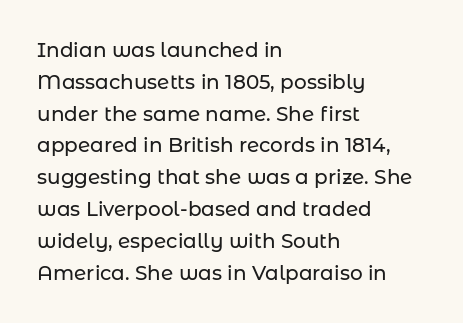
Q: Is the text italic (slanted)? A: No, it is upright.
Q: Is the text underlined? A: No.
Q: How is the paragraph aligned? A: Left-aligned.
Q: Is the spacing between letters normal or unusually wide? A: Normal.
Q: Is the spacing between lines tight, normal or loose? A: Normal.
